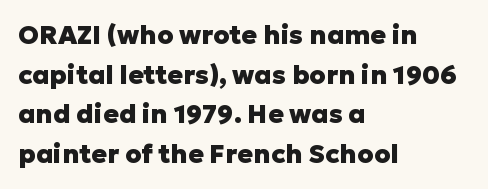
The image shows 26 px bold type, upright; set left-aligned, normal line spacing (1.52x), normal letter spacing, not underlined.
